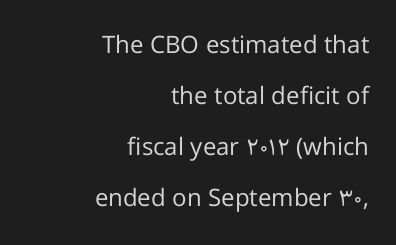
The image shows 24 px text type, upright; set right-aligned, loose line spacing (2.12x), normal letter spacing, not underlined.
